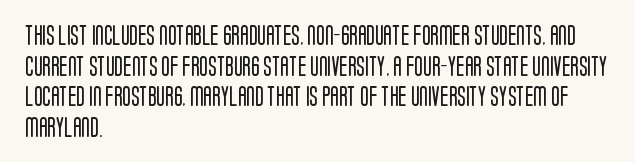
Q: Is the text bold? A: No.
Q: Is the text italic (slanted)? A: No, it is upright.
Q: Is the text underlined? A: No.
Q: How is the paragraph aligned? A: Left-aligned.
Q: Is the spacing between letters normal or unusually wide? A: Normal.
Q: Is the spacing between lines tight, normal or loose? A: Normal.
